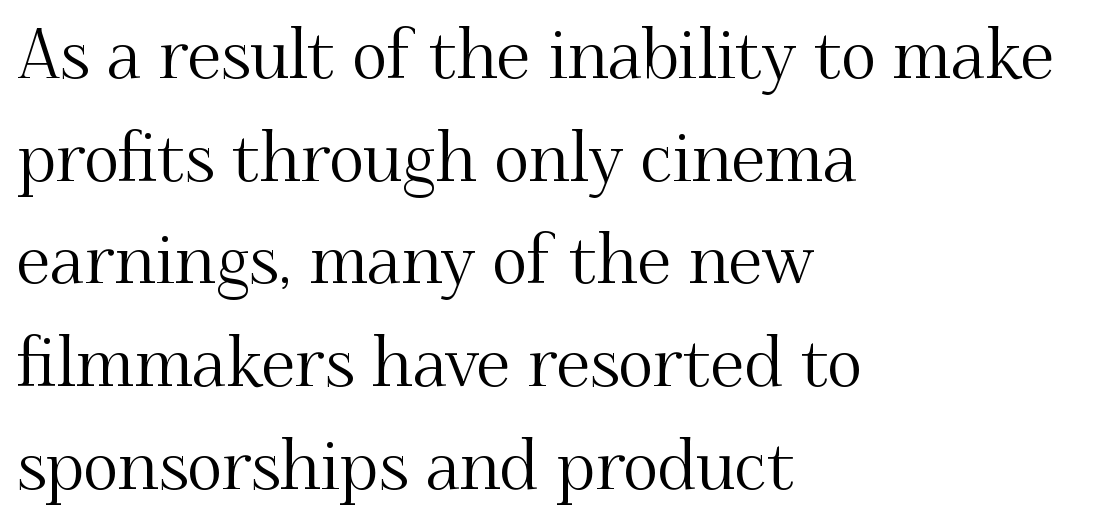
Note the varied advance widths — an 'i' is clearly narrower than an 'm'. The leading is moderate, giving the passage an even texture. The gaps between neighbouring characters are ordinary and unremarkable. These lines are composed in type with serifs.
